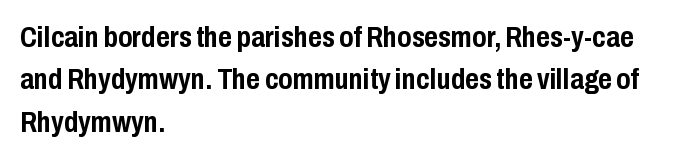
The image shows 30 px semibold, condensed sans-serif type, upright; set left-aligned, normal line spacing (1.41x), normal letter spacing, not underlined; low stroke contrast and a medium x-height.
